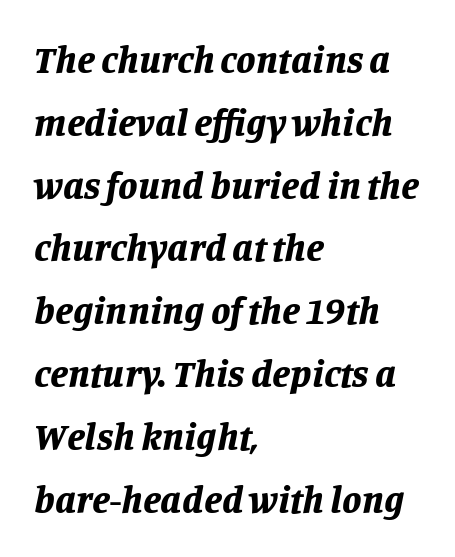
The image shows 39 px bold type, italic (leaning right); set left-aligned, normal line spacing (1.61x), normal letter spacing, not underlined; low stroke contrast and a large x-height.
